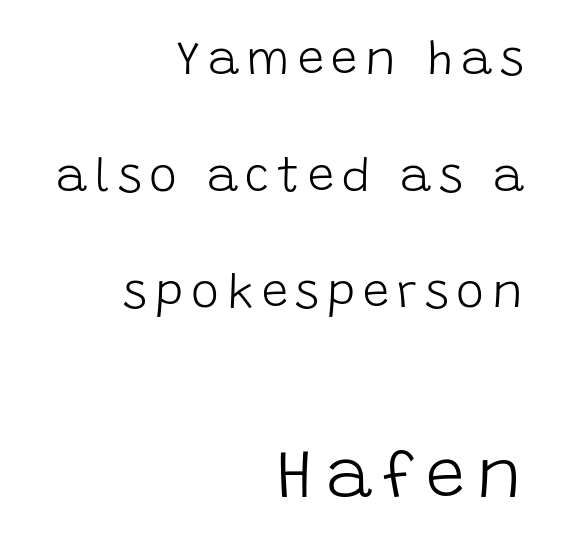
Q: Is the text bold? A: No.
Q: Is the text italic (slanted)? A: No, it is upright.
Q: Is the typeface a serif or a sans-serif typeface? A: Sans-serif.
Q: Is the text underlined? A: No.
Q: How is the paragraph aligned? A: Right-aligned.
Q: Is the spacing between lines tight, normal or loose? A: Loose.
Q: Which block of text is set in a larger size, the first (top) or the second (bottom)? A: The second (bottom) one.
Q: Width (condensed, normal, or wide)? A: Normal.
Q: Stroke contrast? A: Low.
Q: x-height? A: Large.
Q: Monospaced? A: No.
